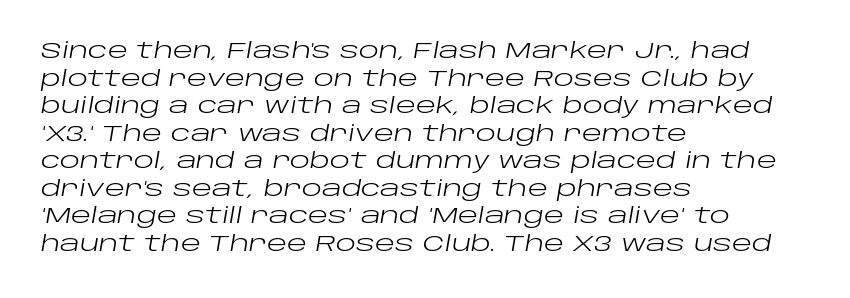
{"italic": "yes", "lean": "right", "slant_degrees": 10, "bold": "no", "underline": "no", "align": "left", "line_spacing": "normal", "line_spacing_ratio": 1.31, "letter_spacing": "normal", "letter_spacing_em": 0.0, "glyph_px": 21}
